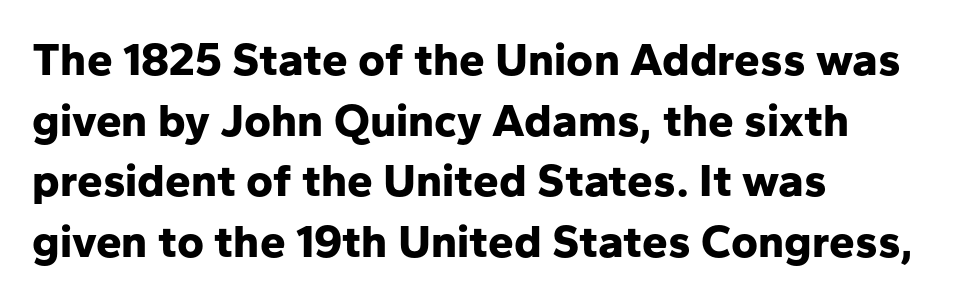
Q: Is the text bold? A: Yes.
Q: Is the text italic (slanted)? A: No, it is upright.
Q: Is the typeface a serif or a sans-serif typeface? A: Sans-serif.
Q: Is the text underlined? A: No.
Q: How is the paragraph aligned? A: Left-aligned.
Q: Is the spacing between letters normal or unusually wide? A: Normal.
Q: Is the spacing between lines tight, normal or loose? A: Normal.
Q: Width (condensed, normal, or wide)? A: Normal.
Q: Stroke contrast? A: Low.
Q: x-height? A: Medium.
Q: Monospaced? A: No.
